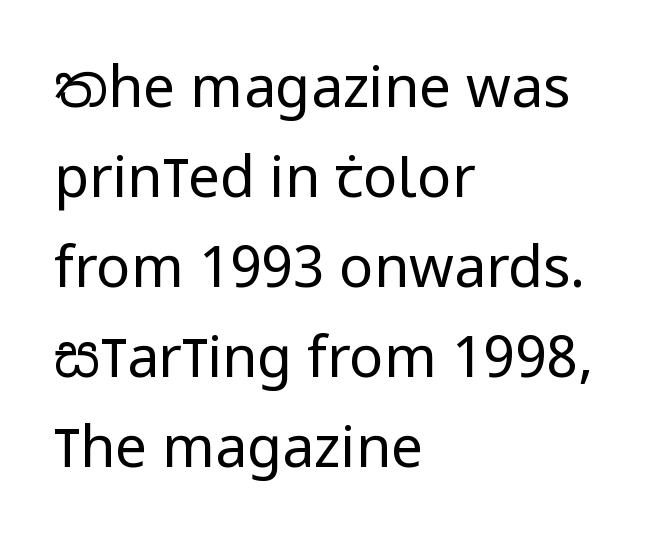
Honestly, the row spacing looks completely unremarkable. This is not heavy type; no bold has been used. Leftover space on each line is placed entirely after the last word. Each row of text sits above clean, open space. Vertical strokes here are truly vertical.
